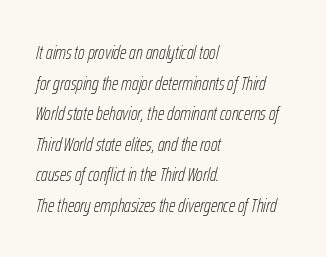
These lines stack with their left ends in a neat column. Counters stay open thanks to moderate or lighter strokes. Does the lettering tilt? It does — this is italic. How would I describe the line gaps? Plain and ordinary. The zone under the glyphs is completely vacant.
